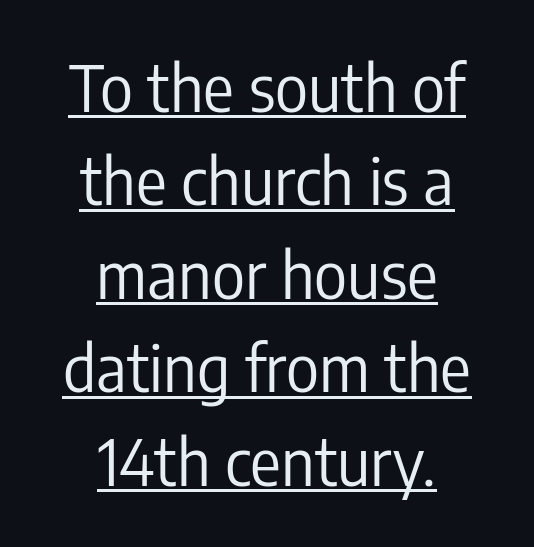
{"serif": "no", "italic": "no", "bold": "no", "weight": "regular", "width": "condensed", "stroke_contrast": "low", "x_height": "medium", "monospaced": "no", "underline": "yes", "align": "center", "line_spacing": "normal", "line_spacing_ratio": 1.46, "letter_spacing": "normal", "letter_spacing_em": 0.0, "glyph_px": 64}
